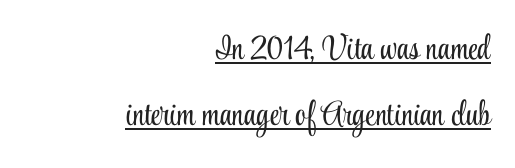
The image shows 34 px light, condensed serif type; set right-aligned, loose line spacing (1.93x), normal letter spacing, underlined; low stroke contrast and a small x-height.
